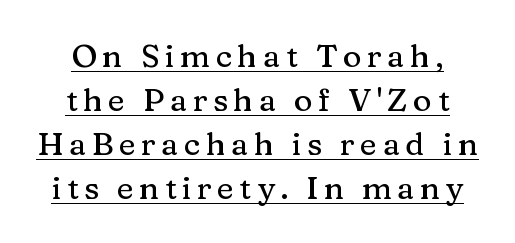
Unlike italic type, these characters show no tilt at all. Compared with typical paragraphs, the rows here are spaced about the same. The sample's only ornament is a line tracing under the words. This sample uses a serif face. Do the characters align in a grid? No, the font is proportional.
